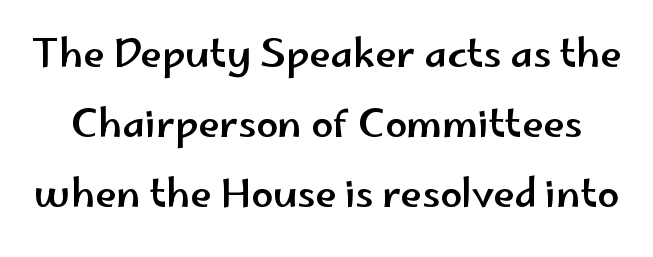
Note: no serifs on the glyphs. Every stem runs plumb, perpendicular to the baseline. Think of a printed novel: that variable character pitch is what you see here. The string is rendered with underlining switched off.
